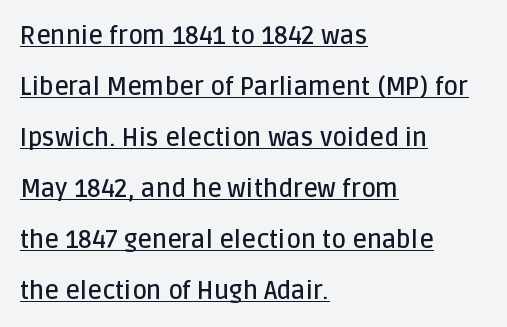
{"italic": "no", "bold": "semi", "underline": "yes", "align": "left", "line_spacing": "loose", "line_spacing_ratio": 2.04, "letter_spacing": "normal", "letter_spacing_em": 0.0, "glyph_px": 25}
